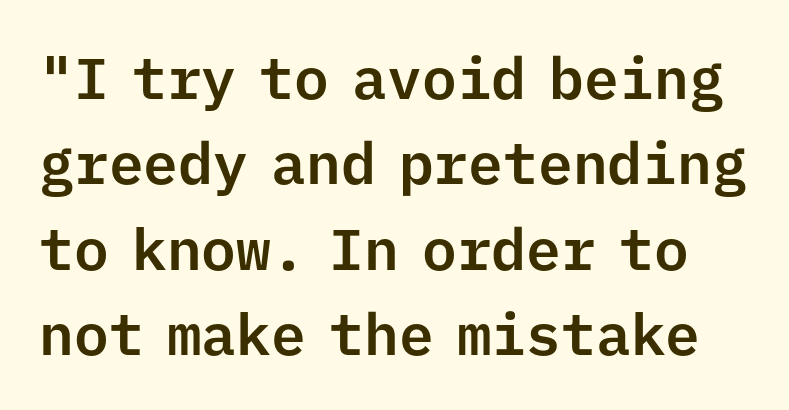
Q: Is the text italic (slanted)? A: No, it is upright.
Q: Is the typeface a serif or a sans-serif typeface? A: Sans-serif.
Q: Is the text underlined? A: No.
Q: Is the spacing between letters normal or unusually wide? A: Normal.
Q: Is the spacing between lines tight, normal or loose? A: Normal.
Q: Width (condensed, normal, or wide)? A: Normal.
Q: Stroke contrast? A: Low.
Q: x-height? A: Medium.
Q: Monospaced? A: Yes.
